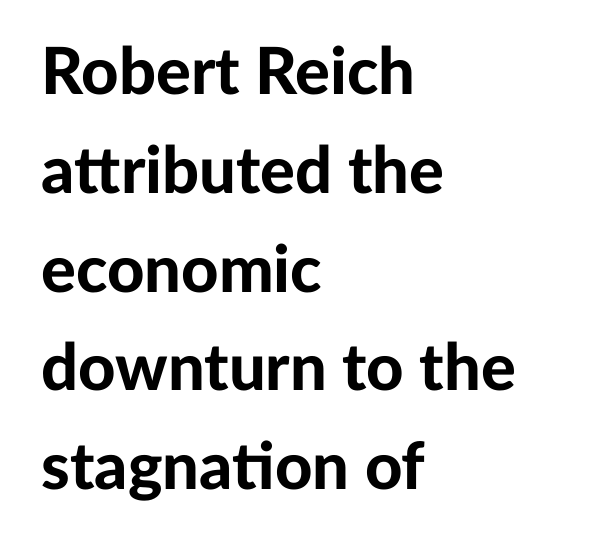
Q: Is the text bold? A: Yes.
Q: Is the text italic (slanted)? A: No, it is upright.
Q: Is the typeface a serif or a sans-serif typeface? A: Sans-serif.
Q: Is the text underlined? A: No.
Q: How is the paragraph aligned? A: Left-aligned.
Q: Is the spacing between letters normal or unusually wide? A: Normal.
Q: Is the spacing between lines tight, normal or loose? A: Normal.
Q: Width (condensed, normal, or wide)? A: Normal.
Q: Stroke contrast? A: Low.
Q: x-height? A: Medium.
Q: Monospaced? A: No.
